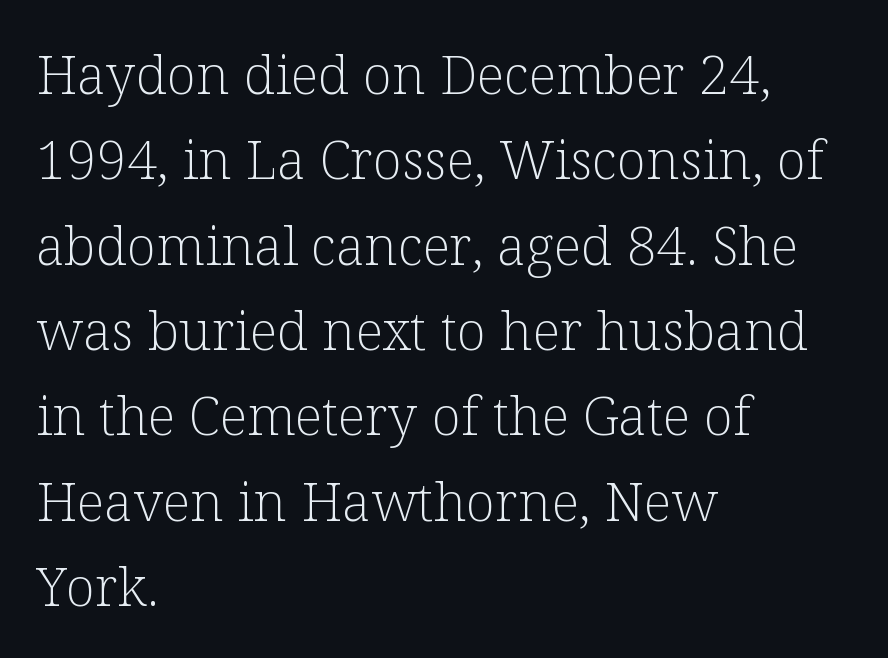
{"serif": "yes", "italic": "no", "bold": "no", "weight": "light", "width": "normal", "stroke_contrast": "low", "x_height": "medium", "monospaced": "no", "underline": "no", "align": "left", "line_spacing": "normal", "line_spacing_ratio": 1.58, "letter_spacing": "normal", "letter_spacing_em": 0.0, "glyph_px": 54}
